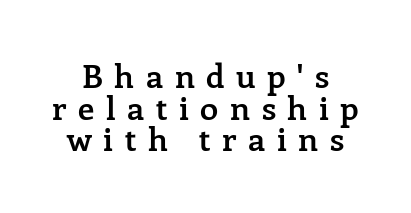
Q: Is the text bold? A: Semi-bold.
Q: Is the text italic (slanted)? A: No, it is upright.
Q: Is the typeface a serif or a sans-serif typeface? A: Serif.
Q: Is the text underlined? A: No.
Q: Is the spacing between letters normal or unusually wide? A: Unusually wide.
Q: Is the spacing between lines tight, normal or loose? A: Tight.
Q: Width (condensed, normal, or wide)? A: Normal.
Q: Stroke contrast? A: Low.
Q: x-height? A: Medium.
Q: Monospaced? A: No.
